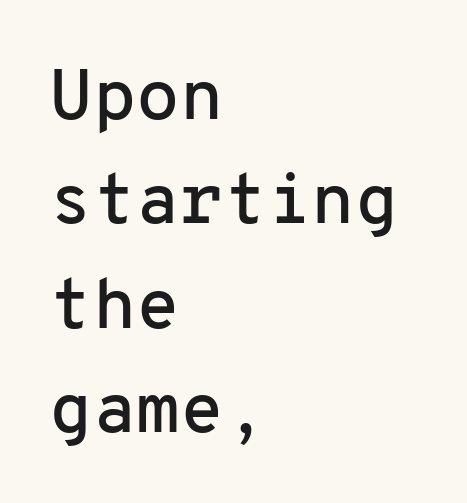
The type sits square on the baseline with zero lean. The designer went with a sans here, leaving each stem footless. The rendering keeps characters at their native spacing. Does the copy run flush right? No — it runs flush left. Evenly set lines give the paragraph a standard silhouette. Monospaced: the letters line up in strict vertical columns.
